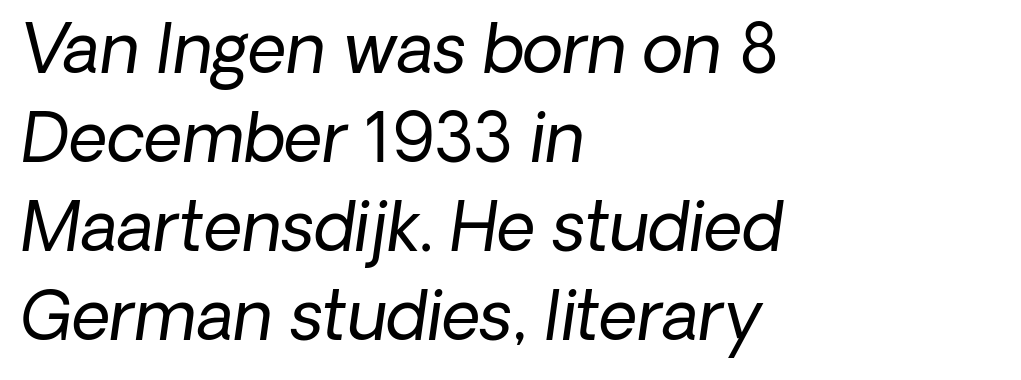
{"italic": "yes", "lean": "right", "slant_degrees": 8, "bold": "no", "weight": "regular", "width": "normal", "stroke_contrast": "low", "x_height": "medium", "monospaced": "no", "underline": "no", "align": "left", "line_spacing": "normal", "line_spacing_ratio": 1.33, "letter_spacing": "normal", "letter_spacing_em": 0.0, "glyph_px": 67}
